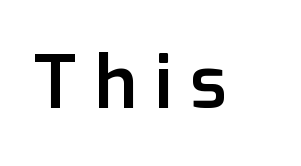
Q: Is the text bold? A: Semi-bold.
Q: Is the text italic (slanted)? A: No, it is upright.
Q: Is the typeface a serif or a sans-serif typeface? A: Sans-serif.
Q: Is the text underlined? A: No.
Q: Is the spacing between letters normal or unusually wide? A: Unusually wide.
Q: Width (condensed, normal, or wide)? A: Normal.
Q: Stroke contrast? A: Low.
Q: x-height? A: Medium.
Q: Monospaced? A: No.
